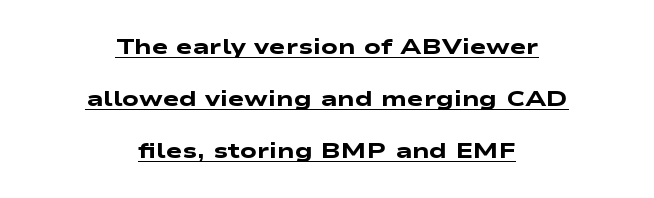
These lines are centered, leaving both edges ragged. Every letter is thick-stroked: bold, no question. Reading down the column, the eye jumps a long way to each next line. Is there an underline? Yes — a line sits under the letters. The passage shown has conventional tracking throughout.
